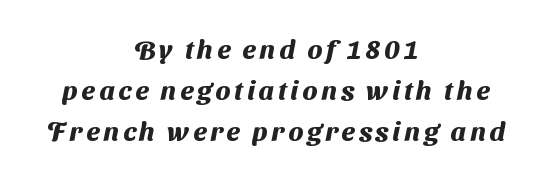
Q: Is the text bold? A: Yes.
Q: Is the text underlined? A: No.
Q: How is the paragraph aligned? A: Centered.
Q: Is the spacing between lines tight, normal or loose? A: Normal.
